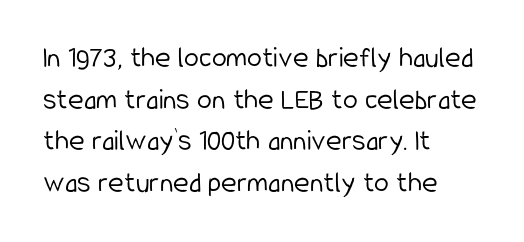
{"serif": "no", "italic": "no", "bold": "no", "weight": "light", "width": "condensed", "stroke_contrast": "low", "x_height": "medium", "monospaced": "no", "underline": "no", "align": "left", "line_spacing": "normal", "line_spacing_ratio": 1.39, "letter_spacing": "normal", "letter_spacing_em": 0.0, "glyph_px": 30}
